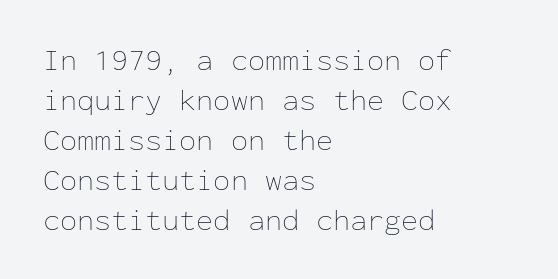
Q: Is the text bold? A: No.
Q: Is the text italic (slanted)? A: No, it is upright.
Q: Is the text underlined? A: No.
Q: How is the paragraph aligned? A: Left-aligned.
Q: Is the spacing between letters normal or unusually wide? A: Normal.
Q: Is the spacing between lines tight, normal or loose? A: Normal.
Q: Width (condensed, normal, or wide)? A: Normal.
Q: Stroke contrast? A: Low.
Q: x-height? A: Medium.
Q: Monospaced? A: Yes.
